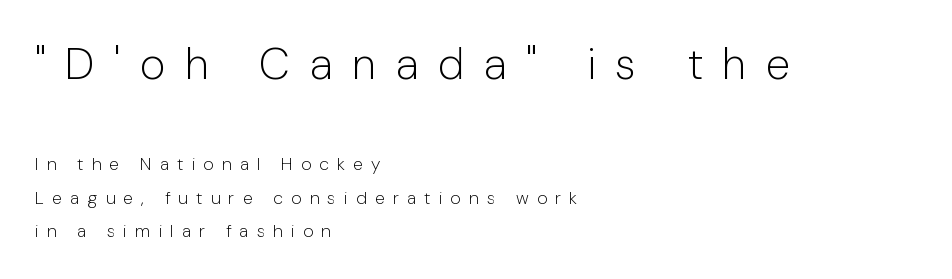
The image shows 44 px light sans-serif type, upright; set left-aligned, line spacing 1.86x, unusually wide letter spacing (+0.45 em), not underlined; the first (top) block is 2.44x larger; low stroke contrast and a medium x-height.
